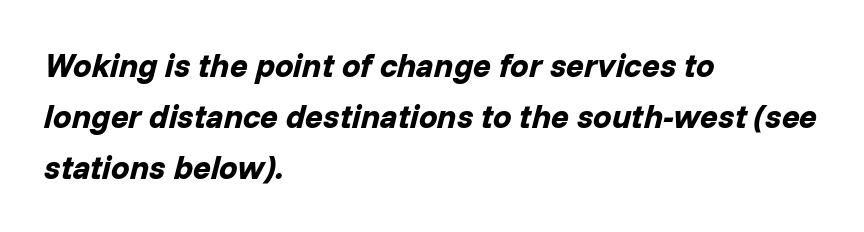
Typographic density is high because the face is bold. A student would call this left alignment; a typographer would say flush left, rag right. The string is rendered with underlining switched off. A normal amount of white space separates one row of letters from the next.
